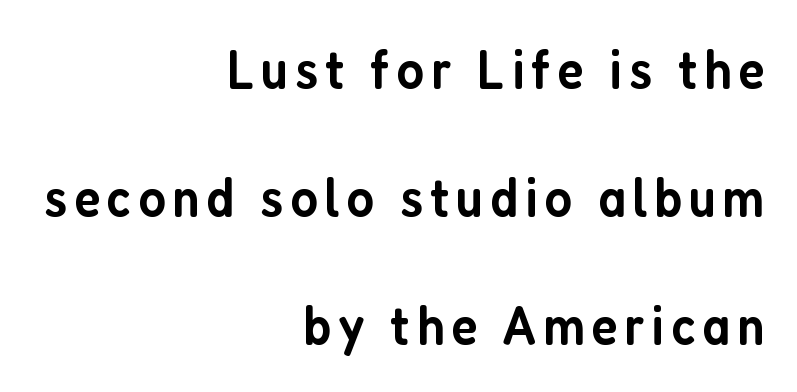
The image shows 56 px semibold, condensed sans-serif type, upright; set right-aligned, loose line spacing (2.29x), not underlined; low stroke contrast and a medium x-height.
